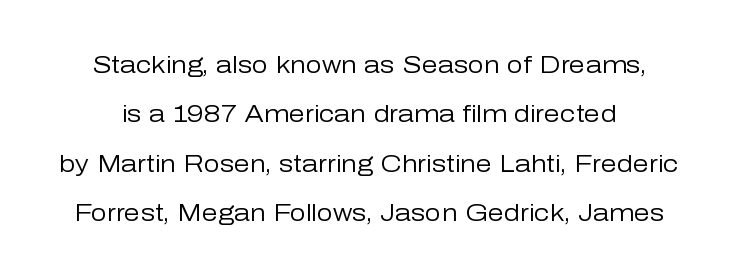
Q: Is the text bold? A: No.
Q: Is the text italic (slanted)? A: No, it is upright.
Q: Is the text underlined? A: No.
Q: Is the spacing between letters normal or unusually wide? A: Normal.
Q: Is the spacing between lines tight, normal or loose? A: Loose.
